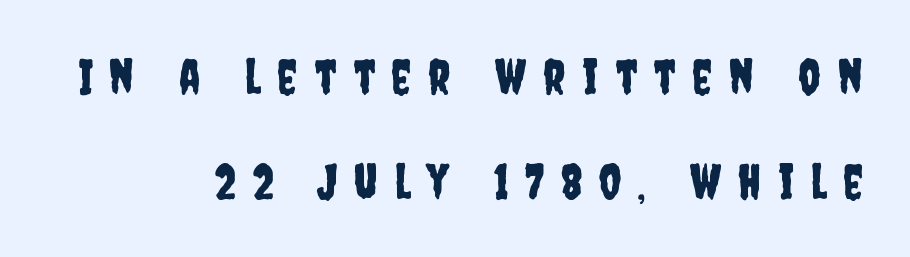
Q: Is the text italic (slanted)? A: No, it is upright.
Q: Is the typeface a serif or a sans-serif typeface? A: Sans-serif.
Q: Is the text underlined? A: No.
Q: How is the paragraph aligned? A: Right-aligned.
Q: Is the spacing between letters normal or unusually wide? A: Unusually wide.
Q: Is the spacing between lines tight, normal or loose? A: Loose.
Q: Width (condensed, normal, or wide)? A: Condensed.
Q: Stroke contrast? A: Low.
Q: x-height? A: Large.
Q: Monospaced? A: No.
